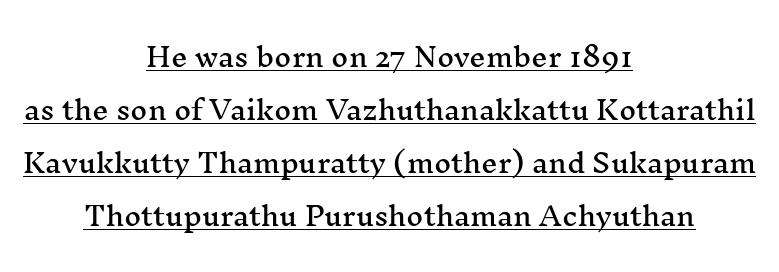
Letter spacing: default. Loosely led — the rows are spread out. The rendering positions every line midway between the sides. Posture: straight, roman, zero tilt. The face used here appears with an underline applied.
